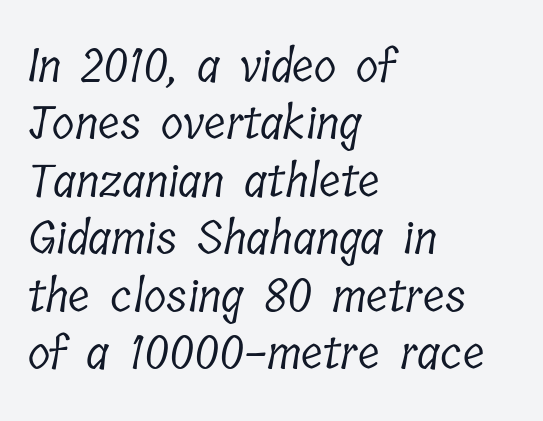
Serif or sans? Serif — the stroke terminals have little feet. The words here are not underlined. Weight: not bold — regular or lighter. How would I describe the line gaps? Plain and ordinary. Varying glyph widths throughout — classic text-font behaviour. The type is set solid horizontally, with unmodified tracking.
